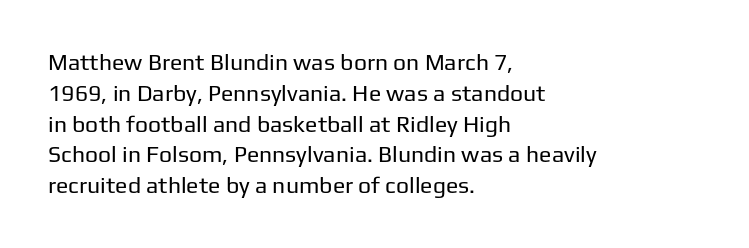
Descenders are the only things crossing below the line. The font sits on the lighter half of the weight spectrum, regular included. Does the copy run flush right? No — it runs flush left. Vertically, the passage feels balanced, rows spaced as you'd expect.
